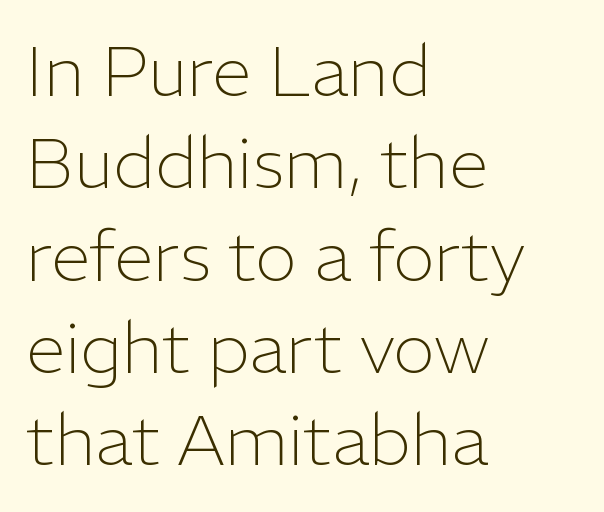
The image shows 71 px light sans-serif type, upright; set left-aligned, normal line spacing (1.3x), normal letter spacing, not underlined; low stroke contrast and a medium x-height.
